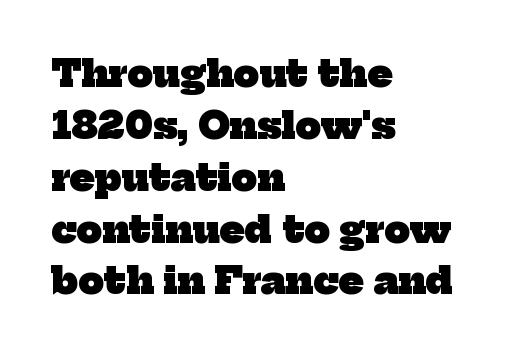
The image shows 36 px heavy serif type; set left-aligned, normal line spacing (1.44x), normal letter spacing, not underlined; low stroke contrast and a medium x-height.
